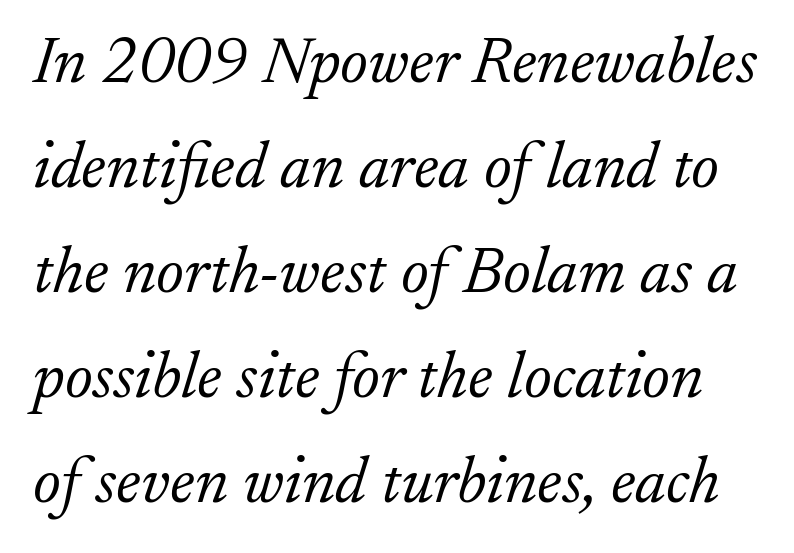
Q: Is the text bold? A: No.
Q: Is the text italic (slanted)? A: Yes, it leans right by about 17 degrees.
Q: Is the typeface a serif or a sans-serif typeface? A: Serif.
Q: Is the text underlined? A: No.
Q: Is the spacing between letters normal or unusually wide? A: Normal.
Q: Is the spacing between lines tight, normal or loose? A: Normal.
Q: Width (condensed, normal, or wide)? A: Normal.
Q: Stroke contrast? A: Low.
Q: x-height? A: Small.
Q: Monospaced? A: No.
